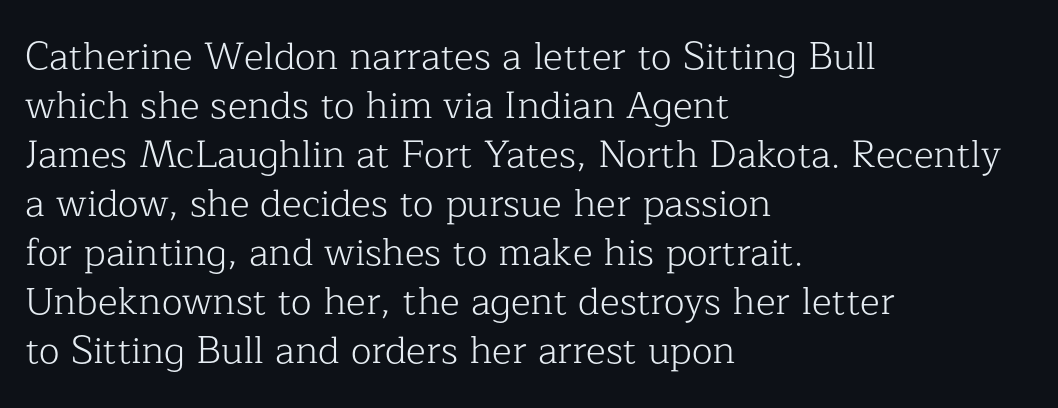
Q: Is the text bold? A: No.
Q: Is the text italic (slanted)? A: No, it is upright.
Q: Is the typeface a serif or a sans-serif typeface? A: Serif.
Q: Is the text underlined? A: No.
Q: How is the paragraph aligned? A: Left-aligned.
Q: Is the spacing between letters normal or unusually wide? A: Normal.
Q: Is the spacing between lines tight, normal or loose? A: Normal.
Q: Width (condensed, normal, or wide)? A: Normal.
Q: Stroke contrast? A: Low.
Q: x-height? A: Medium.
Q: Monospaced? A: No.
